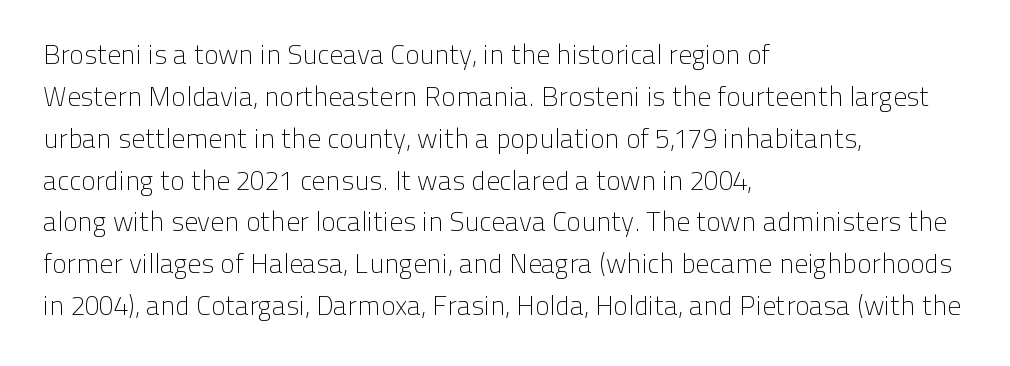
The image shows 27 px text type, upright; set left-aligned, normal line spacing (1.55x), normal letter spacing, not underlined.
